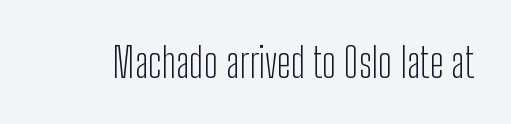
Is this a fixed-width face? No — the glyphs have proportional, varying widths. Check where the strokes stop: nothing finishes them off — pure sans. Honestly, the letter spacing is just normal — you wouldn't notice it. Is this a heavy cut? Hardly; it is regular or lighter.
